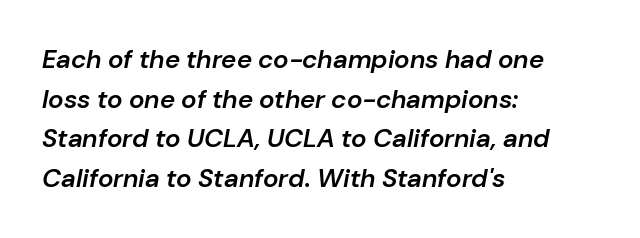
The image shows 26 px text type, italic (leaning right); set left-aligned, normal line spacing (1.52x), normal letter spacing, not underlined.
